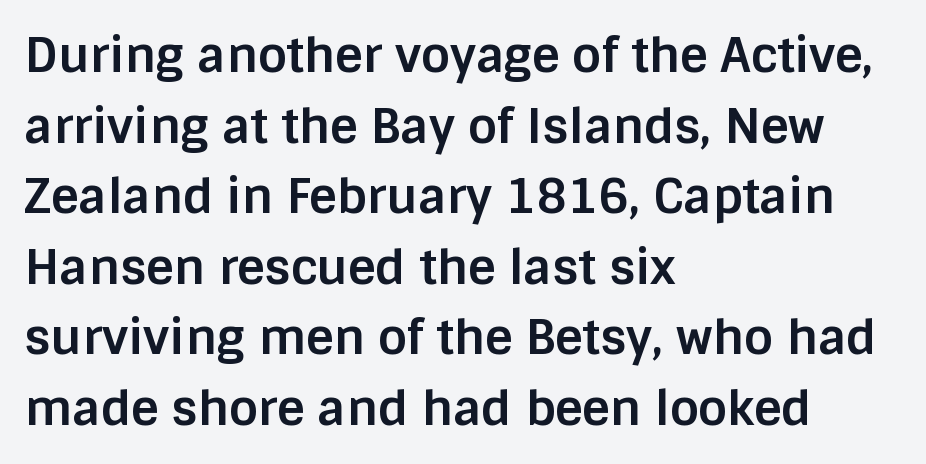
Q: Is the text bold? A: Yes.
Q: Is the text italic (slanted)? A: No, it is upright.
Q: Is the typeface a serif or a sans-serif typeface? A: Sans-serif.
Q: Is the text underlined? A: No.
Q: How is the paragraph aligned? A: Left-aligned.
Q: Is the spacing between letters normal or unusually wide? A: Normal.
Q: Is the spacing between lines tight, normal or loose? A: Normal.
Q: Width (condensed, normal, or wide)? A: Normal.
Q: Stroke contrast? A: Low.
Q: x-height? A: Large.
Q: Monospaced? A: No.
